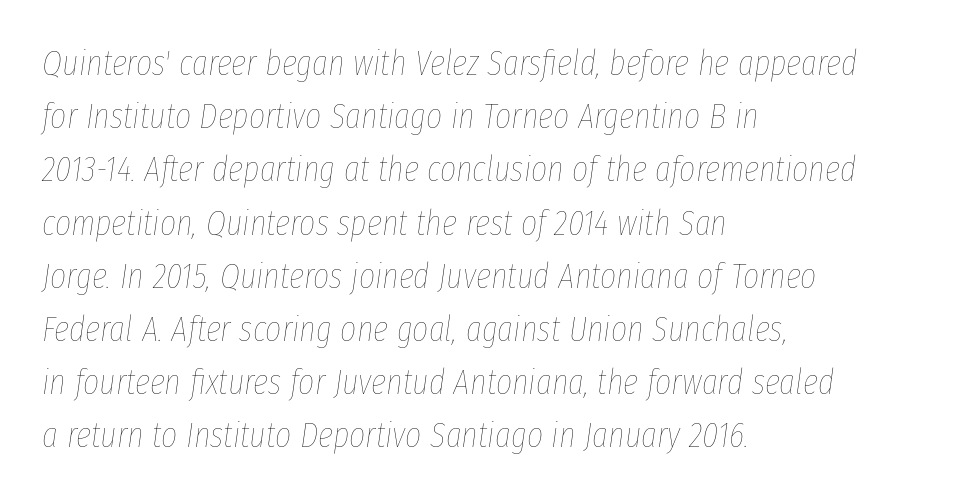
The image shows 35 px thin, condensed type, italic (leaning right); set left-aligned, normal line spacing (1.52x), normal letter spacing, not underlined; low stroke contrast and a medium x-height.
